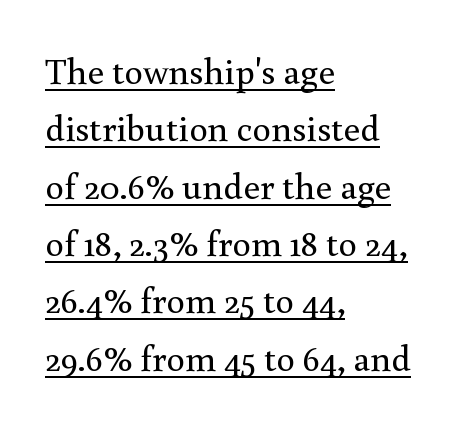
The image shows 37 px regular-weight serif type, upright; set left-aligned, normal line spacing (1.55x), normal letter spacing, underlined; a small x-height.
